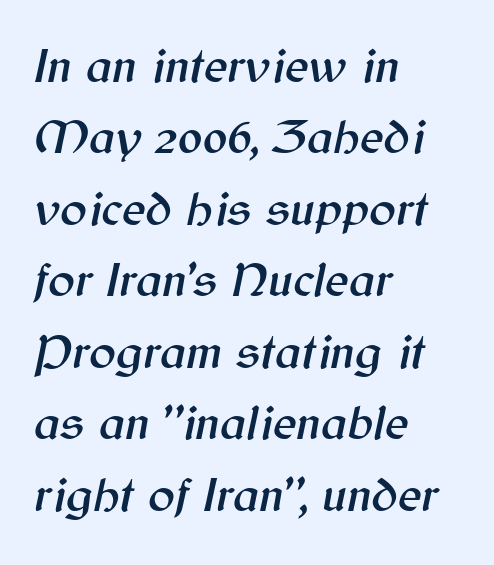
{"italic": "yes", "lean": "right", "slant_degrees": 12, "width": "normal", "stroke_contrast": "medium", "x_height": "medium", "monospaced": "no", "underline": "no", "align": "left", "line_spacing": "normal", "line_spacing_ratio": 1.43, "letter_spacing": "normal", "letter_spacing_em": 0.0, "glyph_px": 50}
